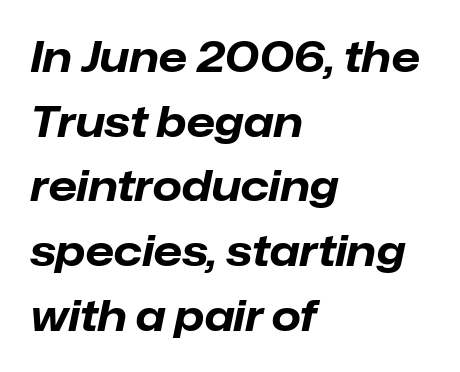
The image shows 42 px bold type, italic (leaning right); set left-aligned, normal line spacing (1.54x), normal letter spacing, not underlined; low stroke contrast and a medium x-height.
